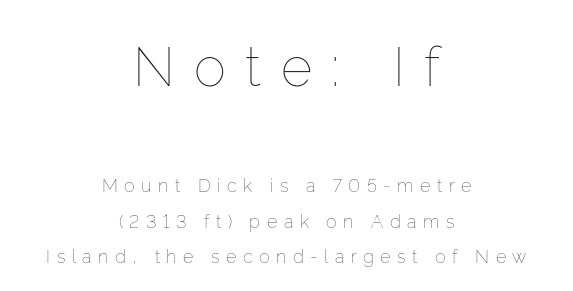
Does the copy run flush right? No — it is centered line by line. No word sits above an underline. The weight tops out at a normal text grade. Is there much room between lines? Yes — plenty of vertical air separates them.
